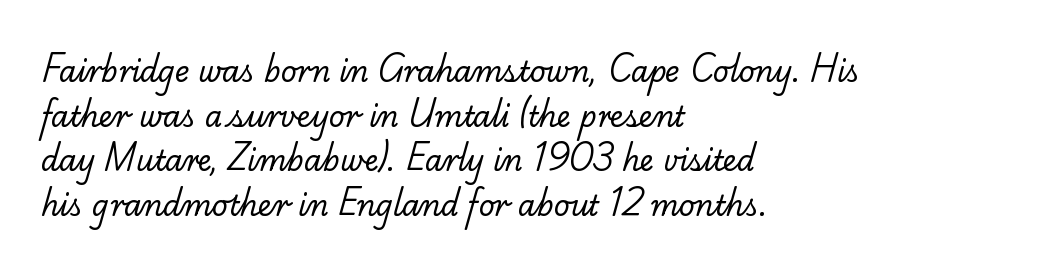
{"bold": "no", "weight": "regular", "width": "normal", "stroke_contrast": "low", "x_height": "small", "monospaced": "no", "underline": "no", "align": "left", "line_spacing": "normal", "line_spacing_ratio": 1.59, "letter_spacing": "normal", "letter_spacing_em": 0.0, "glyph_px": 28}
